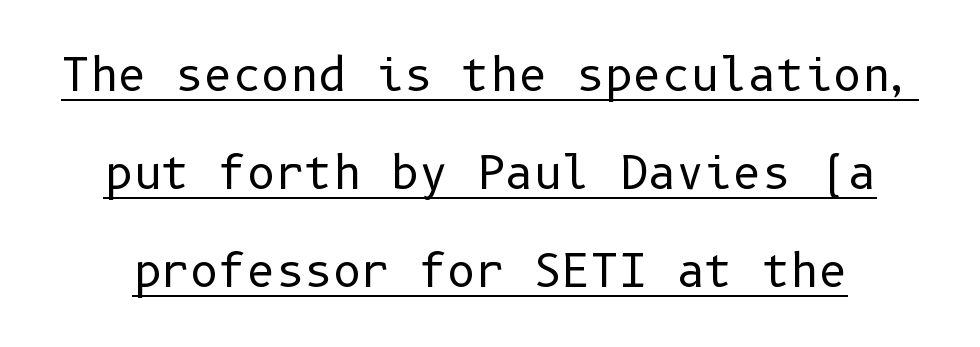
{"serif": "no", "italic": "no", "bold": "no", "weight": "regular", "width": "normal", "stroke_contrast": "low", "x_height": "medium", "underline": "yes", "line_spacing": "loose", "line_spacing_ratio": 2.23, "letter_spacing": "normal", "letter_spacing_em": 0.0, "glyph_px": 44}
